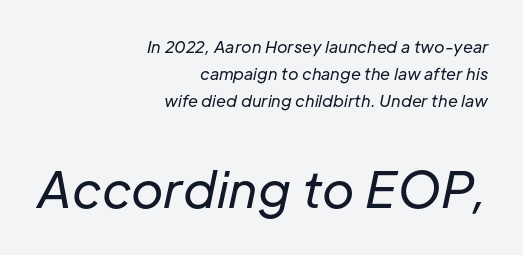
Q: Is the text bold? A: No.
Q: Is the text italic (slanted)? A: Yes, it leans right by about 12 degrees.
Q: Is the text underlined? A: No.
Q: How is the paragraph aligned? A: Right-aligned.
Q: Is the spacing between letters normal or unusually wide? A: Normal.
Q: Is the spacing between lines tight, normal or loose? A: Normal.
Q: Which block of text is set in a larger size, the first (top) or the second (bottom)? A: The second (bottom) one.
Q: Width (condensed, normal, or wide)? A: Normal.
Q: Stroke contrast? A: Low.
Q: x-height? A: Medium.
Q: Monospaced? A: No.
